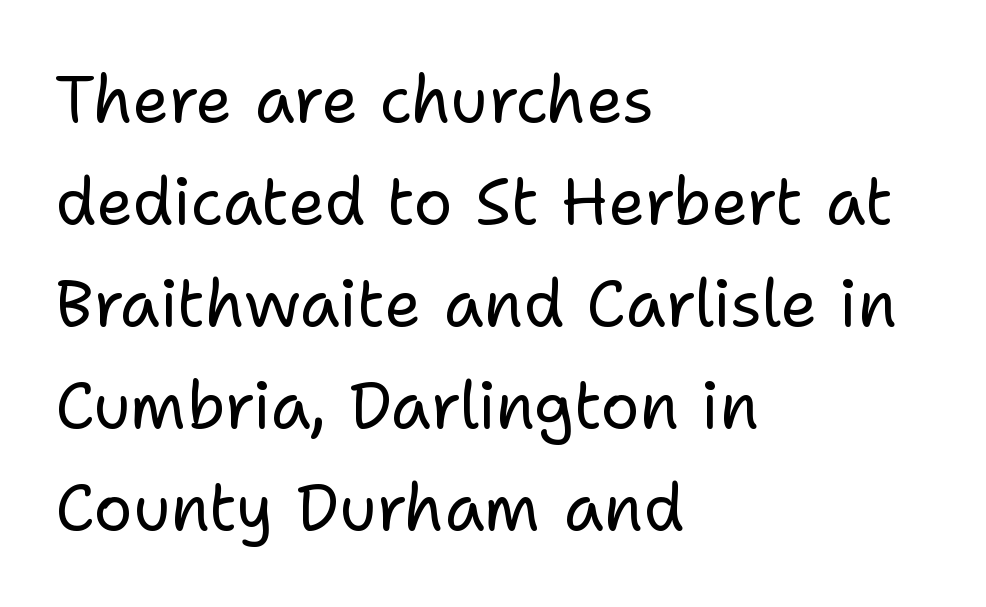
The image shows 65 px regular-weight sans-serif type, upright; set left-aligned, normal line spacing (1.57x), normal letter spacing, not underlined; low stroke contrast and a medium x-height.
